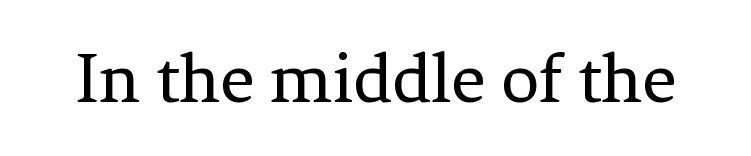
Does the lettering tilt? It doesn't — this is upright. Think standard paragraph weight, or any step lighter than that. Note the varied advance widths — an 'i' is clearly narrower than an 'm'. Quick note: underline off.
